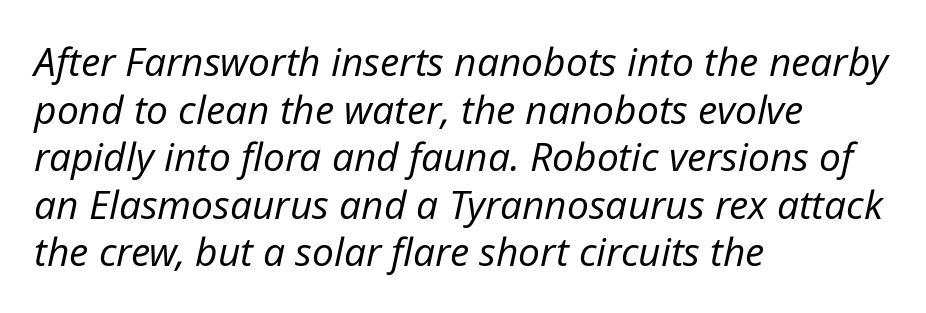
The letters advance in unequal steps, a hallmark of proportional type. Underline: absent. Characters are canted at an angle relative to the baseline's perpendicular. Every row of glyphs begins at an identical x-position on the left. No heavy texture on the line: the type isn't bold.
